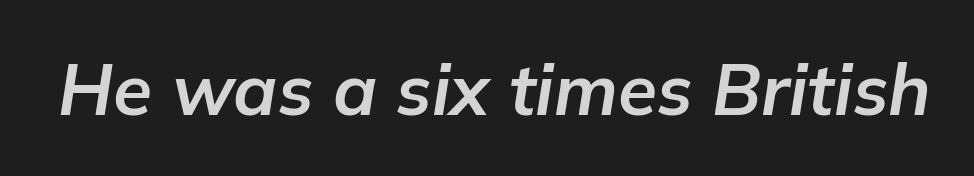
Q: Is the text bold? A: Yes.
Q: Is the text italic (slanted)? A: Yes, it leans right by about 9 degrees.
Q: Is the text underlined? A: No.
Q: Is the spacing between letters normal or unusually wide? A: Normal.
Q: Width (condensed, normal, or wide)? A: Normal.
Q: Stroke contrast? A: Low.
Q: x-height? A: Medium.
Q: Monospaced? A: No.
